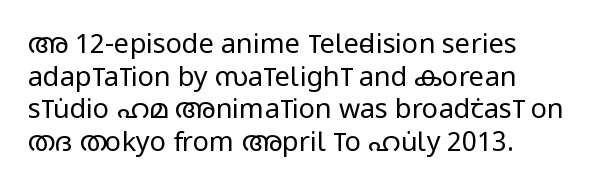
{"italic": "no", "bold": "no", "underline": "no", "align": "left", "line_spacing_ratio": 1.21, "letter_spacing": "normal", "letter_spacing_em": 0.0, "glyph_px": 27}
